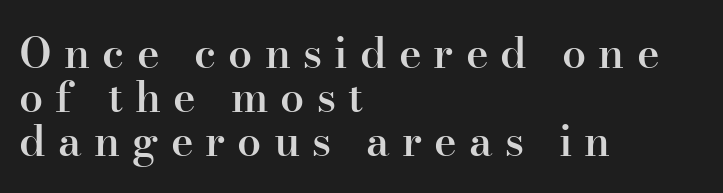
Do the letters lean? They stand straight. Each line starts at the same left margin while the right side varies. Loose tracking; the words dissolve into strings of separated letters. The space between consecutive lines is stingy. The typeface chosen for these lines features serifs. Any mark beneath the type? The region is blank.
